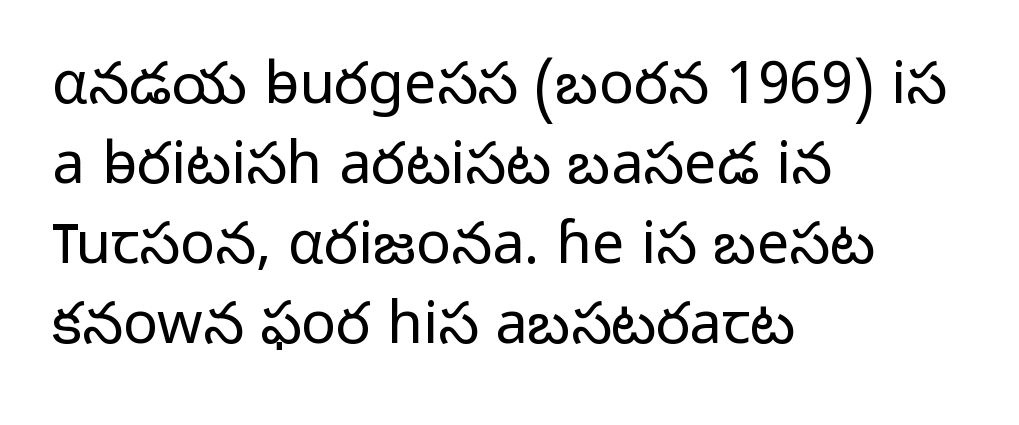
{"serif": "no", "italic": "no", "bold": "no", "weight": "light", "width": "normal", "stroke_contrast": "low", "x_height": "medium", "monospaced": "no", "underline": "no", "align": "left", "line_spacing": "normal", "line_spacing_ratio": 1.38, "letter_spacing": "normal", "letter_spacing_em": 0.0, "glyph_px": 58}
